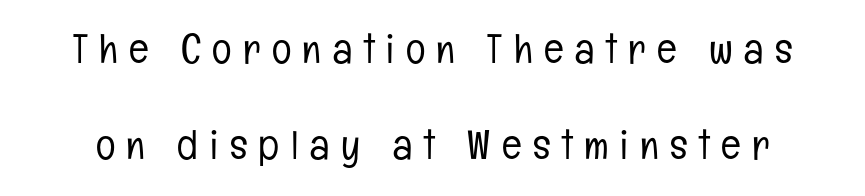
Q: Is the text bold? A: No.
Q: Is the text italic (slanted)? A: No, it is upright.
Q: Is the typeface a serif or a sans-serif typeface? A: Sans-serif.
Q: Is the text underlined? A: No.
Q: Is the spacing between letters normal or unusually wide? A: Unusually wide.
Q: Is the spacing between lines tight, normal or loose? A: Loose.
Q: Width (condensed, normal, or wide)? A: Condensed.
Q: Stroke contrast? A: Low.
Q: x-height? A: Medium.
Q: Monospaced? A: No.
